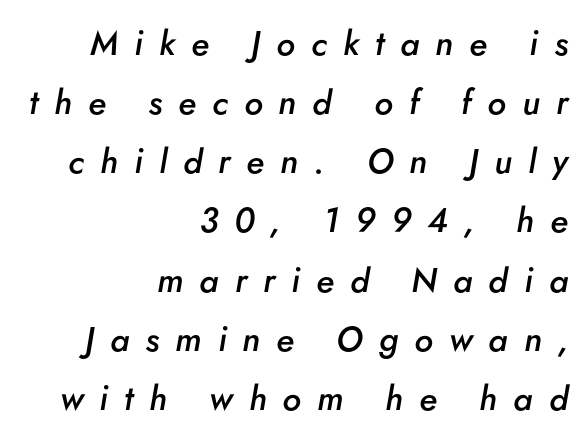
The baseline area is clear. Is this a fixed-width face? No — the glyphs have proportional, varying widths. The glyphs have the mass of a demibold cut, below bold. The axis of the letterforms is tilted away from vertical. This sample is right-justified, so line beginnings fall wherever the words allow.
